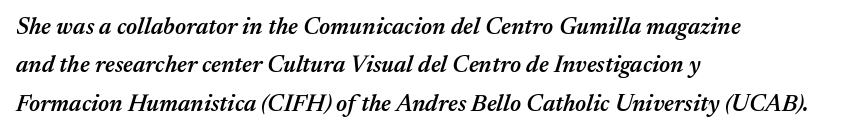
The image shows 24 px text type, italic (leaning right); set left-aligned, normal line spacing (1.6x), normal letter spacing, not underlined.
